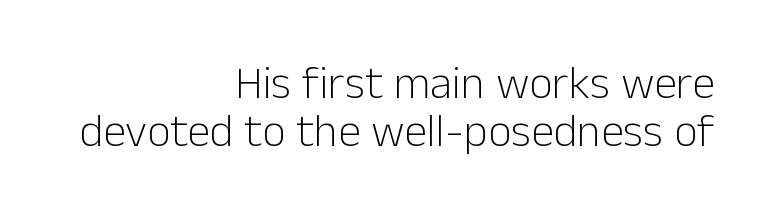
Q: Is the text bold? A: No.
Q: Is the text italic (slanted)? A: No, it is upright.
Q: Is the typeface a serif or a sans-serif typeface? A: Sans-serif.
Q: Is the text underlined? A: No.
Q: How is the paragraph aligned? A: Right-aligned.
Q: Is the spacing between letters normal or unusually wide? A: Normal.
Q: Is the spacing between lines tight, normal or loose? A: Tight.
Q: Width (condensed, normal, or wide)? A: Normal.
Q: Stroke contrast? A: Low.
Q: x-height? A: Medium.
Q: Monospaced? A: No.
